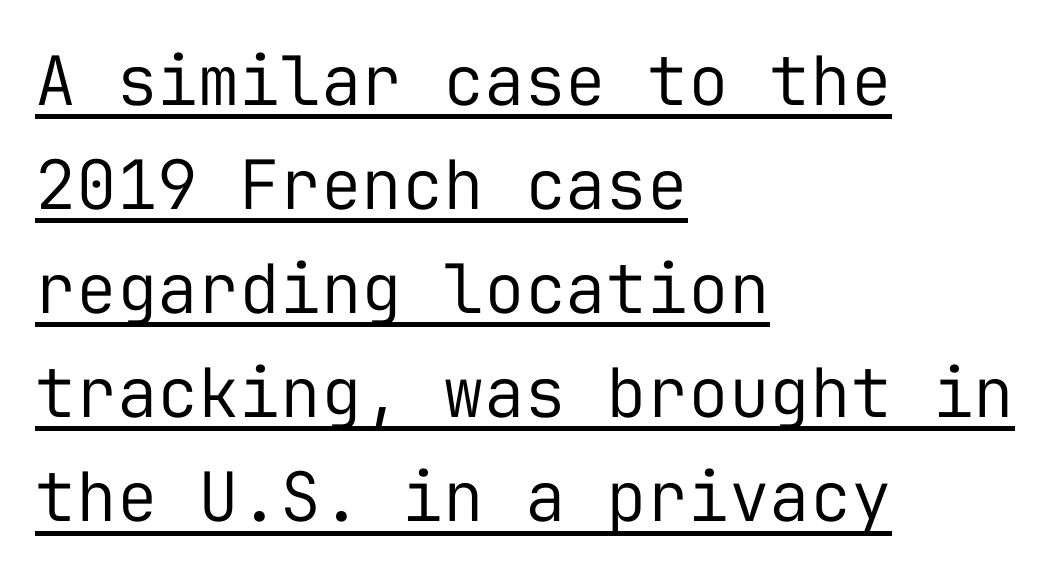
Q: Is the text bold? A: No.
Q: Is the text italic (slanted)? A: No, it is upright.
Q: Is the typeface a serif or a sans-serif typeface? A: Sans-serif.
Q: Is the text underlined? A: Yes.
Q: How is the paragraph aligned? A: Left-aligned.
Q: Is the spacing between letters normal or unusually wide? A: Normal.
Q: Is the spacing between lines tight, normal or loose? A: Normal.
Q: Width (condensed, normal, or wide)? A: Normal.
Q: Stroke contrast? A: Low.
Q: x-height? A: Medium.
Q: Monospaced? A: Yes.
